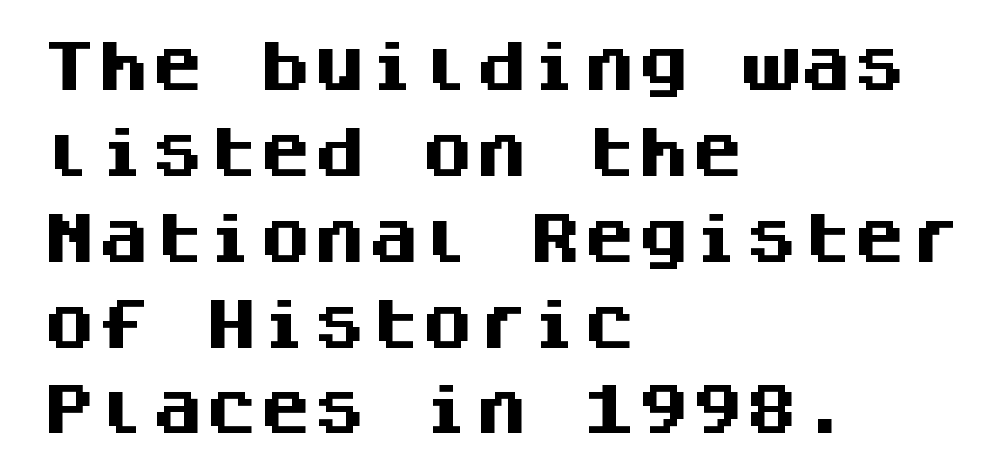
Typesetter's note: full bold, strokes at maximum text heaviness. The lettering stays uniformly vertical, giving the passage a roman look. You could count columns in this text — the font is strictly monospaced. This is sans-serif lettering, the kind often seen on screens and signage. The passage is arranged the way most books set body copy — flush left.
